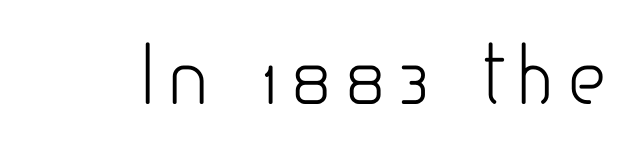
{"serif": "no", "italic": "no", "bold": "no", "weight": "light", "width": "normal", "stroke_contrast": "low", "x_height": "small", "monospaced": "no", "underline": "no", "glyph_px": 77}
